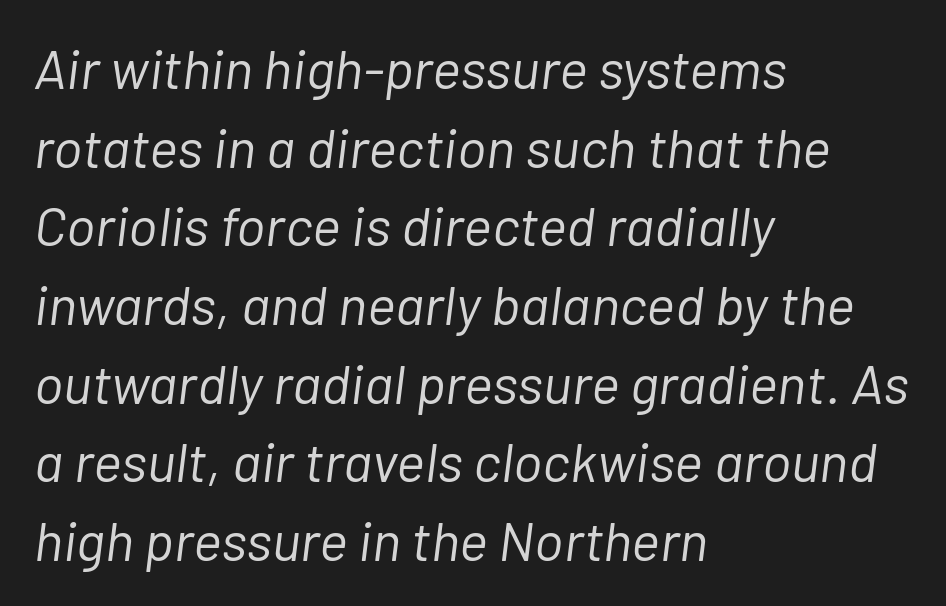
{"italic": "yes", "lean": "right", "slant_degrees": 7, "bold": "no", "weight": "light", "width": "normal", "stroke_contrast": "low", "x_height": "medium", "monospaced": "no", "underline": "no", "align": "left", "line_spacing": "normal", "line_spacing_ratio": 1.43, "letter_spacing": "normal", "letter_spacing_em": 0.0, "glyph_px": 55}
